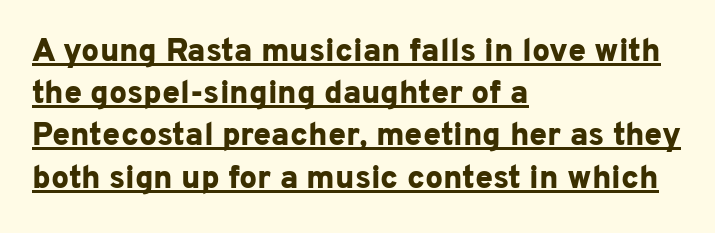
The image shows 32 px bold sans-serif type, upright; set left-aligned, normal line spacing (1.32x), normal letter spacing, underlined; low stroke contrast and a medium x-height.
